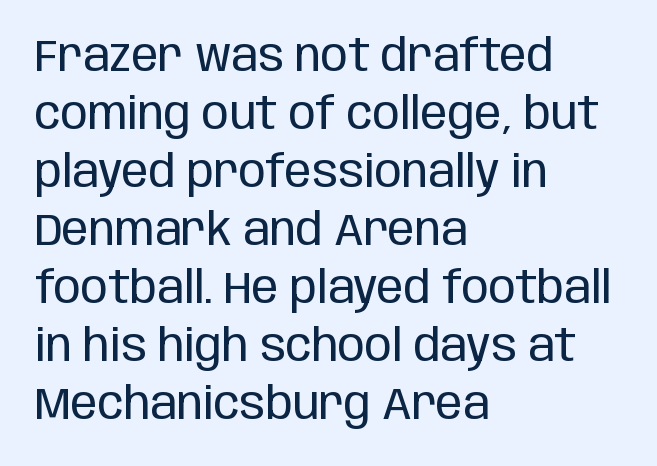
The weight would be labelled regular, book, light, or lighter still. This sample uses an upright cut, with every glyph sitting square on the baseline. The typeface chosen for these lines omits serifs. Regular leading. Each letter keeps its own natural width here, so spacing adapts to shape.
